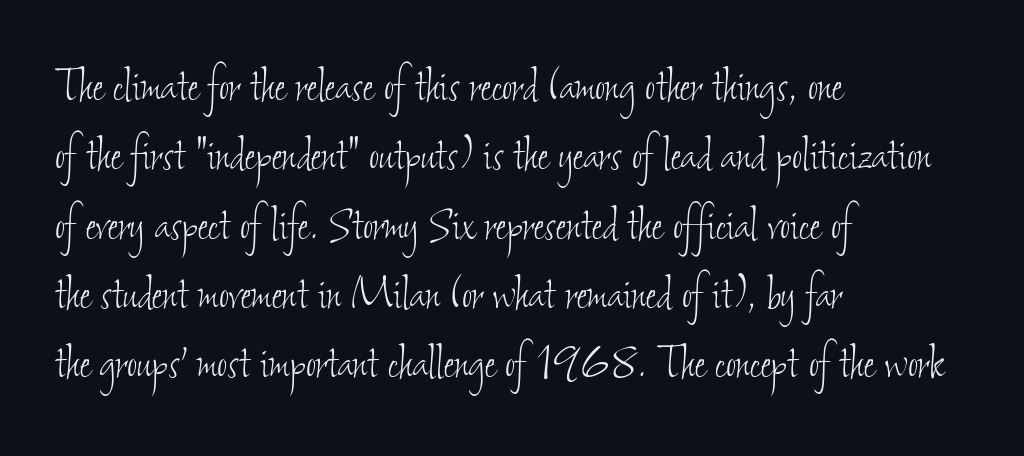
Q: Is the text bold? A: No.
Q: Is the text underlined? A: No.
Q: How is the paragraph aligned? A: Left-aligned.
Q: Is the spacing between letters normal or unusually wide? A: Normal.
Q: Is the spacing between lines tight, normal or loose? A: Normal.
Q: Width (condensed, normal, or wide)? A: Condensed.
Q: Stroke contrast? A: Low.
Q: x-height? A: Small.
Q: Monospaced? A: No.
